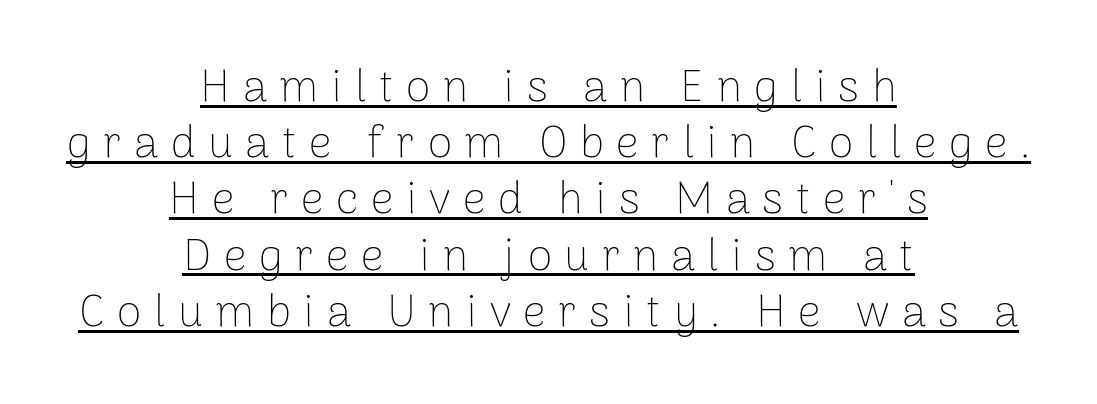
{"serif": "no", "italic": "no", "bold": "no", "weight": "thin", "width": "normal", "stroke_contrast": "low", "x_height": "medium", "monospaced": "no", "underline": "yes", "align": "center", "line_spacing": "normal", "line_spacing_ratio": 1.25, "letter_spacing": "wide", "letter_spacing_em": 0.28, "glyph_px": 45}
